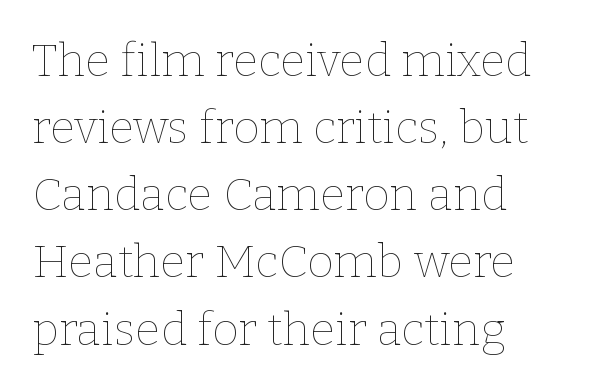
Spacing verdict: proportional, widths tailored to each character. The space between consecutive lines is moderate. The line texture is even and compact thanks to regular tracking. A bare baseline throughout the passage. Horizontally, the lines are justified to the leading edge only. The typesetting does not lean heavy: it is not bold.
